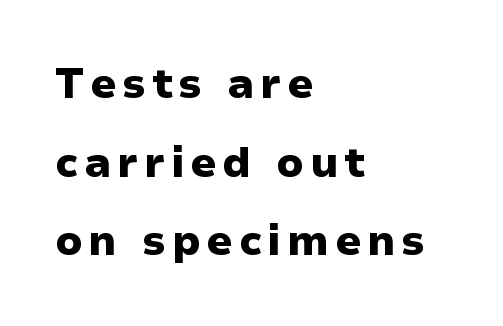
{"serif": "no", "italic": "no", "bold": "yes", "weight": "heavy", "width": "normal", "stroke_contrast": "low", "x_height": "medium", "monospaced": "no", "underline": "no", "align": "left", "line_spacing_ratio": 1.87, "glyph_px": 42}
